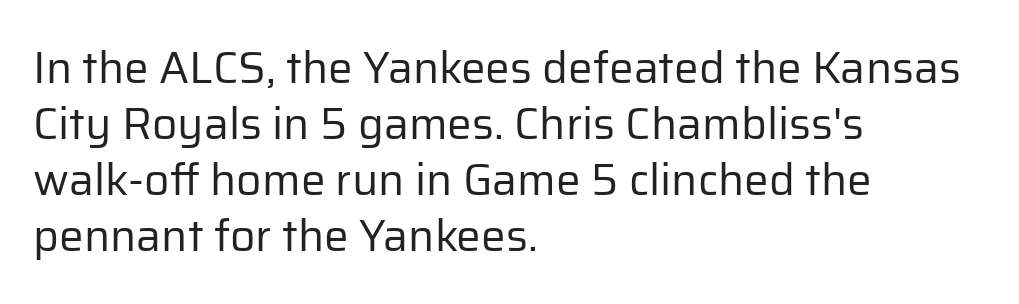
{"serif": "no", "italic": "no", "bold": "no", "weight": "regular", "width": "normal", "stroke_contrast": "low", "x_height": "medium", "monospaced": "no", "underline": "no", "align": "left", "line_spacing": "normal", "line_spacing_ratio": 1.27, "letter_spacing": "normal", "letter_spacing_em": 0.0, "glyph_px": 44}
